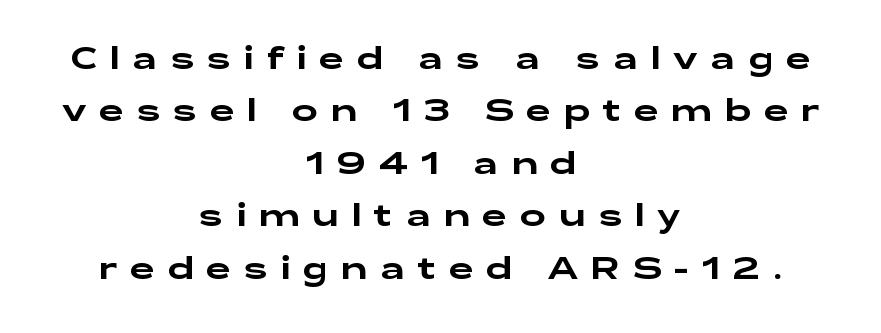
Here the designer chose a conventional face with non-uniform glyph widths. Italic? Not at all — the glyphs are vertical. The compositor balanced each line on the midline. Leading matches the norm, producing a regular column. The tracking reads as deliberately expanded to a designer's eye. In terms of letterform style, serifs are entirely absent.
